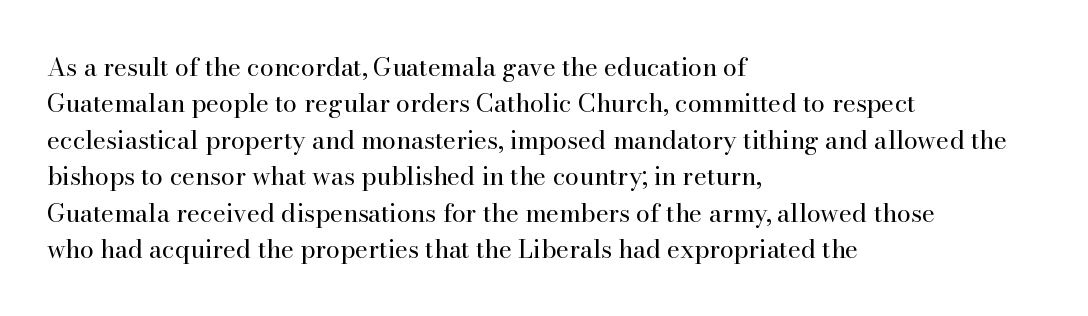
The image shows 25 px text type, upright; set left-aligned, normal line spacing (1.46x), normal letter spacing, not underlined.
